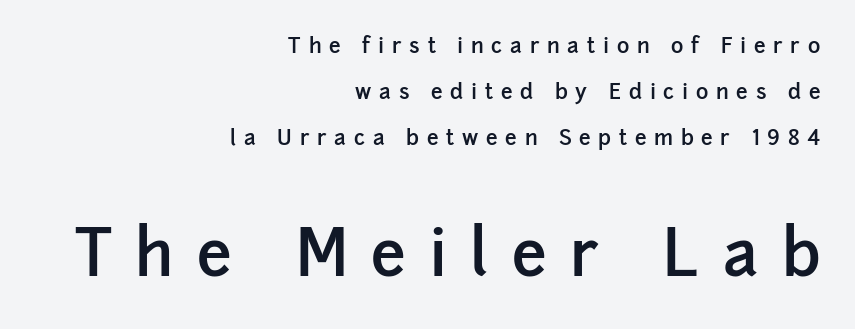
{"serif": "no", "italic": "no", "bold": "semi", "weight": "semibold", "width": "normal", "stroke_contrast": "low", "x_height": "medium", "monospaced": "no", "underline": "no", "align": "right", "line_spacing": "loose", "line_spacing_ratio": 2.2, "letter_spacing": "wide", "letter_spacing_em": 0.37, "larger_block": "second", "size_ratio": 3.0, "glyph_px": 63}
